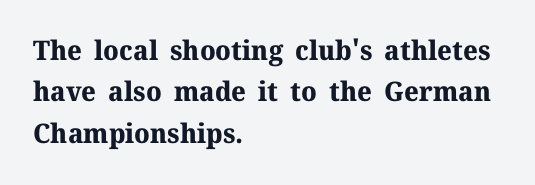
The image shows 27 px bold type, upright; set left-aligned, normal line spacing (1.53x), normal letter spacing, not underlined.
